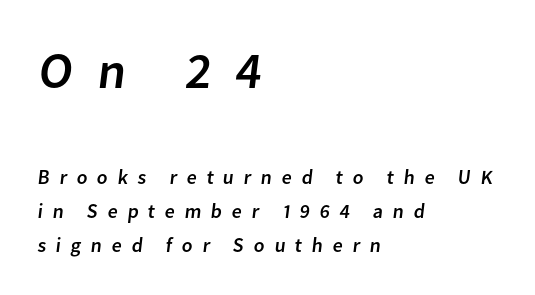
{"serif": "no", "width": "normal", "stroke_contrast": "low", "x_height": "medium", "monospaced": "no", "underline": "no", "align": "left", "line_spacing": "normal", "line_spacing_ratio": 1.69, "letter_spacing": "wide", "letter_spacing_em": 0.48, "larger_block": "first", "size_ratio": 2.55, "glyph_px": 51}
